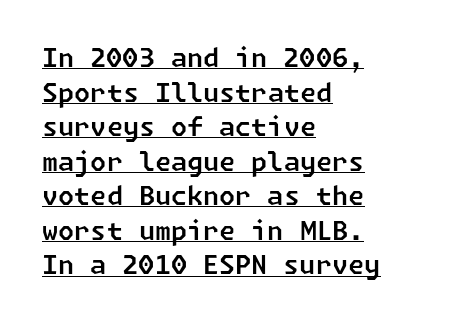
Q: Is the text underlined? A: Yes.
Q: How is the paragraph aligned? A: Left-aligned.
Q: Is the spacing between letters normal or unusually wide? A: Normal.
Q: Is the spacing between lines tight, normal or loose? A: Normal.
